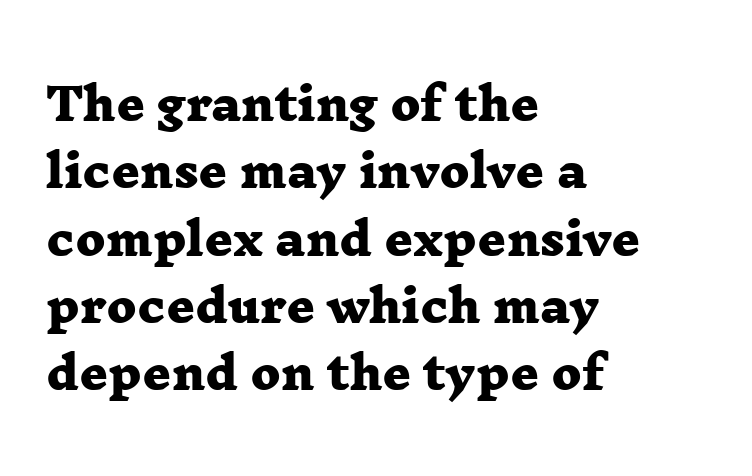
Q: Is the text bold? A: Yes.
Q: Is the typeface a serif or a sans-serif typeface? A: Serif.
Q: Is the text underlined? A: No.
Q: How is the paragraph aligned? A: Left-aligned.
Q: Is the spacing between letters normal or unusually wide? A: Normal.
Q: Is the spacing between lines tight, normal or loose? A: Normal.
Q: Width (condensed, normal, or wide)? A: Wide.
Q: Stroke contrast? A: Low.
Q: x-height? A: Medium.
Q: Monospaced? A: No.
